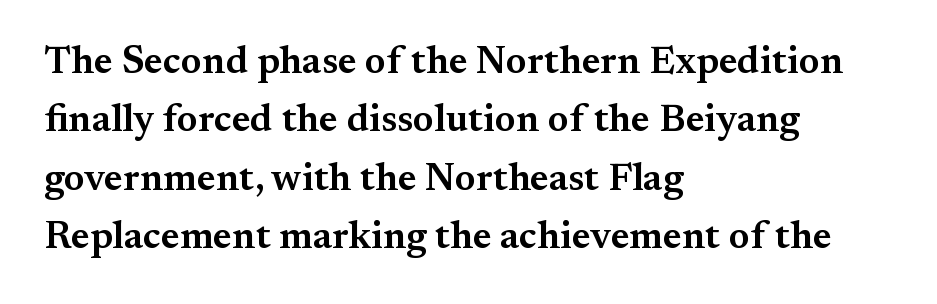
The image shows 39 px semibold serif type, upright; set left-aligned, normal line spacing (1.5x), normal letter spacing, not underlined; medium stroke contrast and a small x-height.
